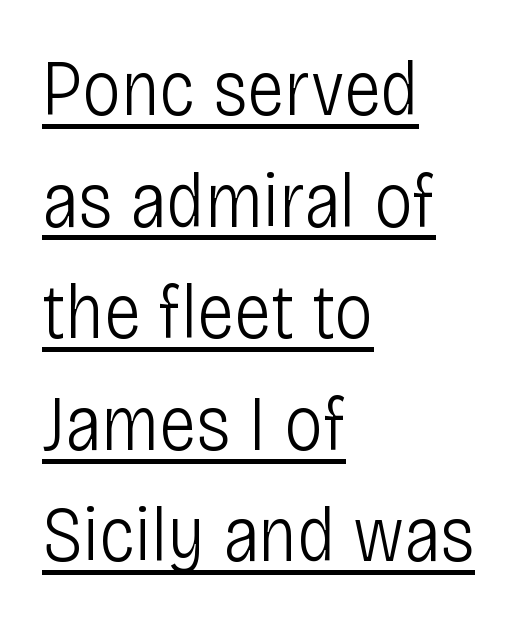
Q: Is the text bold? A: No.
Q: Is the text italic (slanted)? A: No, it is upright.
Q: Is the typeface a serif or a sans-serif typeface? A: Sans-serif.
Q: Is the text underlined? A: Yes.
Q: How is the paragraph aligned? A: Left-aligned.
Q: Is the spacing between letters normal or unusually wide? A: Normal.
Q: Is the spacing between lines tight, normal or loose? A: Normal.
Q: Width (condensed, normal, or wide)? A: Condensed.
Q: Stroke contrast? A: Low.
Q: x-height? A: Large.
Q: Monospaced? A: No.
